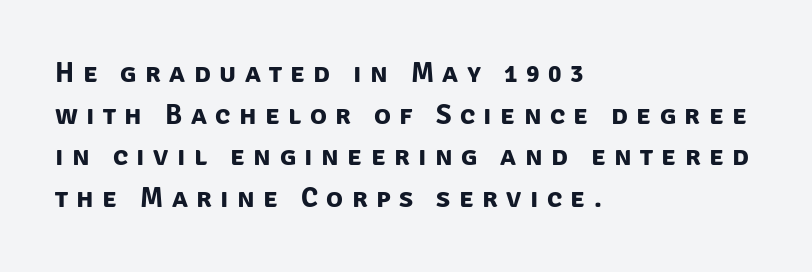
Q: Is the text bold? A: Yes.
Q: Is the typeface a serif or a sans-serif typeface? A: Sans-serif.
Q: Is the text underlined? A: No.
Q: How is the paragraph aligned? A: Left-aligned.
Q: Is the spacing between letters normal or unusually wide? A: Unusually wide.
Q: Is the spacing between lines tight, normal or loose? A: Normal.
Q: Width (condensed, normal, or wide)? A: Normal.
Q: Stroke contrast? A: Low.
Q: x-height? A: Large.
Q: Monospaced? A: No.
